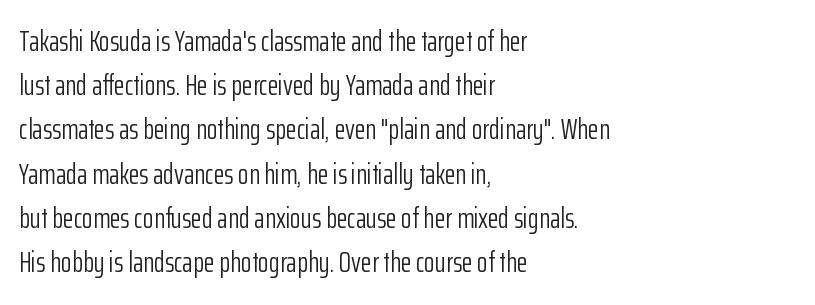
You could call the tracking neutral — neither tight nor loose. The typography opts for an upright posture over an oblique one. Think of a printed novel: that variable character pitch is what you see here. Classification — sans serif. The compositor pushed each line to the left boundary.
